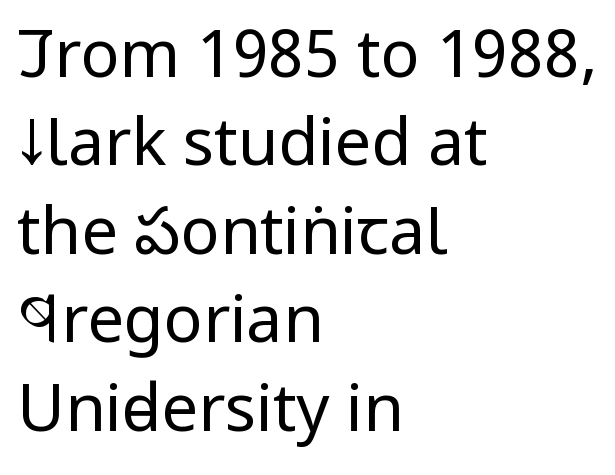
A classic flush-left, rag-right setting is used for this passage. The typeface has the unassuming heft of standard copy or less. Posture: vertical. The letters advance in unequal steps, a hallmark of proportional type.
